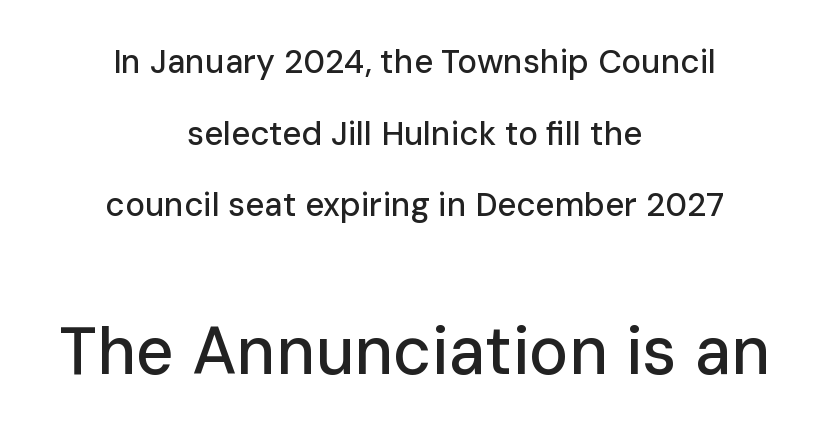
The image shows 66 px sans-serif type, upright; set centered, loose line spacing (2.17x), normal letter spacing, not underlined; the second (bottom) block is 2.0x larger; low stroke contrast and a medium x-height.
